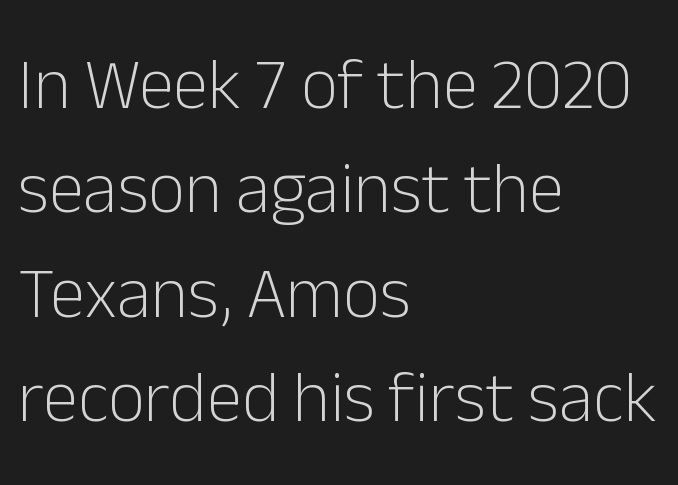
In terms of letterspacing, this is plain default setting. Is the type heavy? It reads as light-to-regular instead. In terms of letterform style, serifs are entirely absent. The typesetter chose a ragged-right arrangement here. Rendered with straight, roman letterforms.
